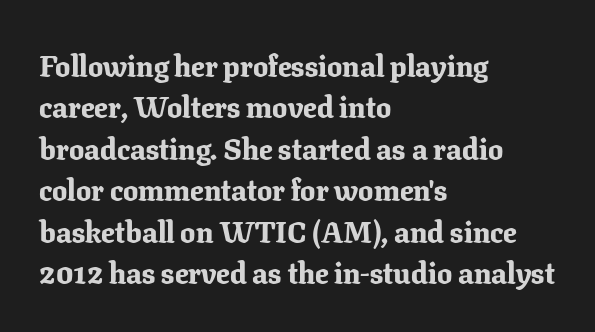
Q: Is the text bold? A: Yes.
Q: Is the text italic (slanted)? A: No, it is upright.
Q: Is the typeface a serif or a sans-serif typeface? A: Serif.
Q: Is the text underlined? A: No.
Q: How is the paragraph aligned? A: Left-aligned.
Q: Is the spacing between letters normal or unusually wide? A: Normal.
Q: Is the spacing between lines tight, normal or loose? A: Normal.
Q: Width (condensed, normal, or wide)? A: Normal.
Q: Stroke contrast? A: Low.
Q: x-height? A: Medium.
Q: Monospaced? A: No.
